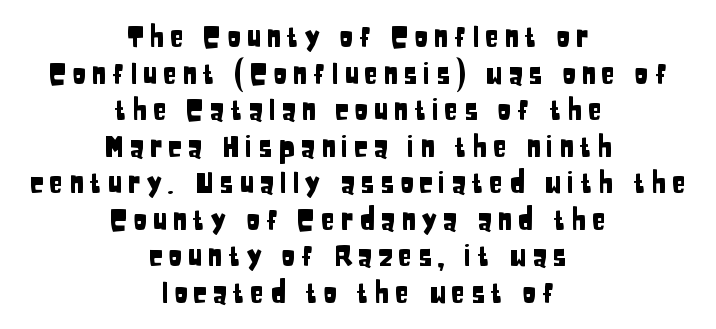
{"serif": "no", "italic": "no", "width": "condensed", "stroke_contrast": "low", "x_height": "large", "monospaced": "no", "underline": "no", "align": "center", "line_spacing": "normal", "line_spacing_ratio": 1.26, "glyph_px": 29}
